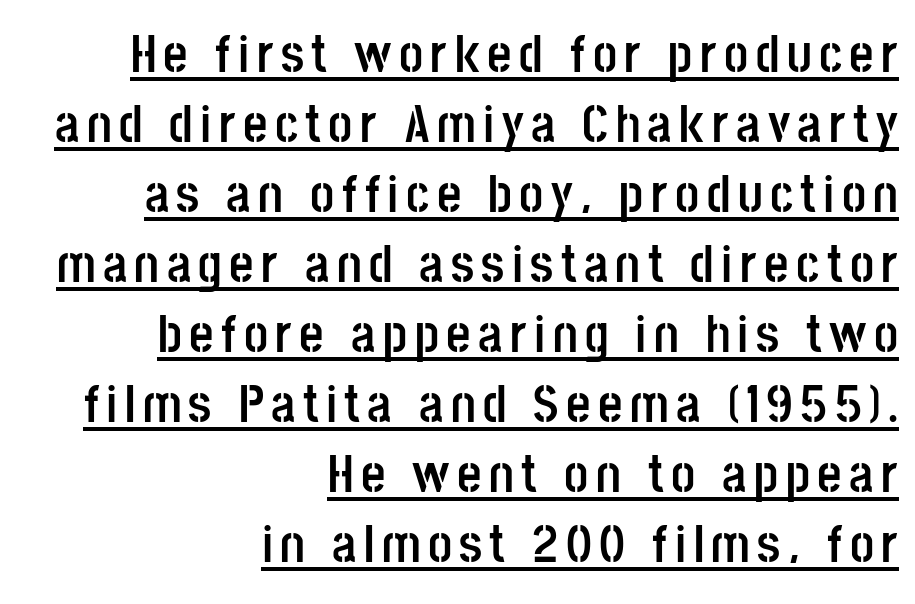
The string is rendered with underlining switched on. Letterform terminals end flat and unadorned throughout the passage. This is the regular roman posture of the typeface. The sample has been set heavy, in full bold. The face used here is proportionally spaced, like ordinary book or web type. Students, observe: this is what conventionally led text looks like.
